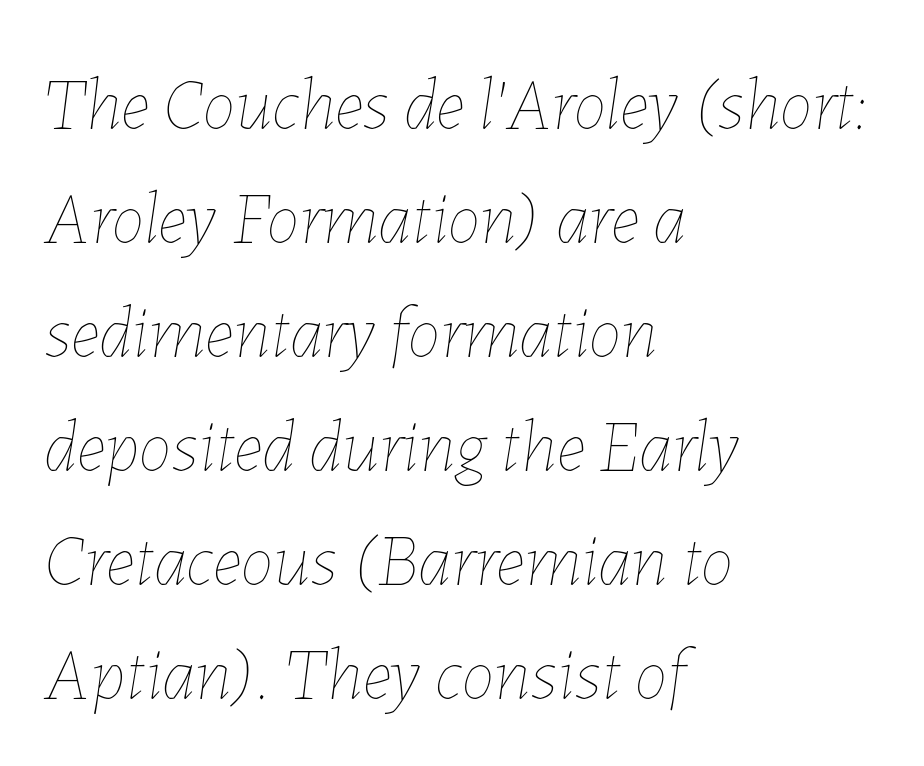
The image shows 74 px thin type, italic (leaning right); set left-aligned, normal line spacing (1.54x), normal letter spacing, not underlined; low stroke contrast and a medium x-height.
